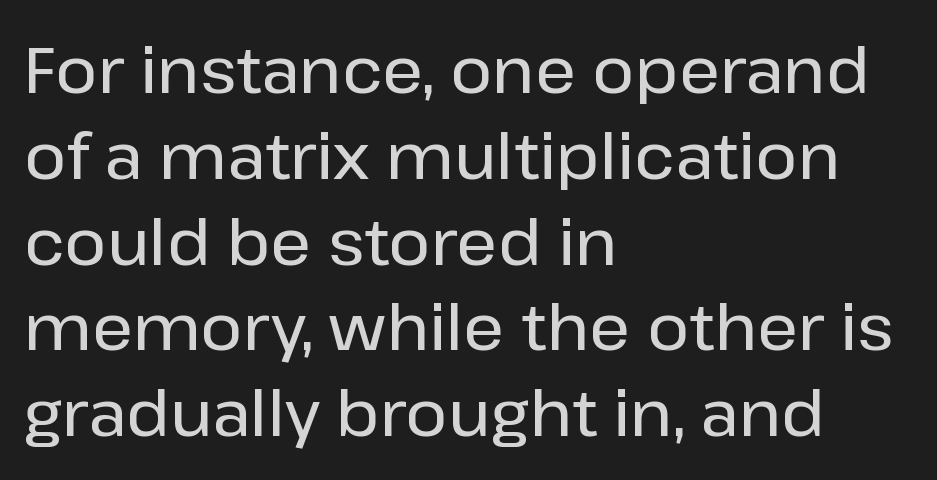
Q: Is the text italic (slanted)? A: No, it is upright.
Q: Is the typeface a serif or a sans-serif typeface? A: Sans-serif.
Q: Is the text underlined? A: No.
Q: How is the paragraph aligned? A: Left-aligned.
Q: Is the spacing between letters normal or unusually wide? A: Normal.
Q: Is the spacing between lines tight, normal or loose? A: Normal.
Q: Width (condensed, normal, or wide)? A: Normal.
Q: Stroke contrast? A: Low.
Q: x-height? A: Medium.
Q: Monospaced? A: No.
